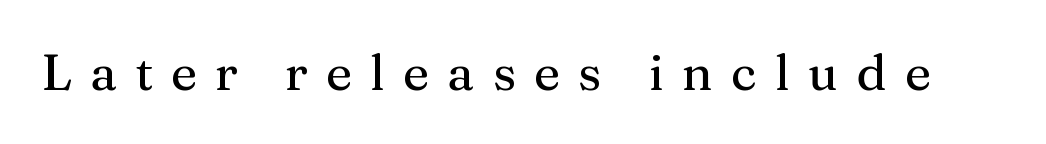
Proportional: the letters do not fall into vertical columns. Little horizontal feet cap the strokes, marking this as serif type. Words appear elongated and porous because spacing is wide. Nobody drew a line under any word here.
